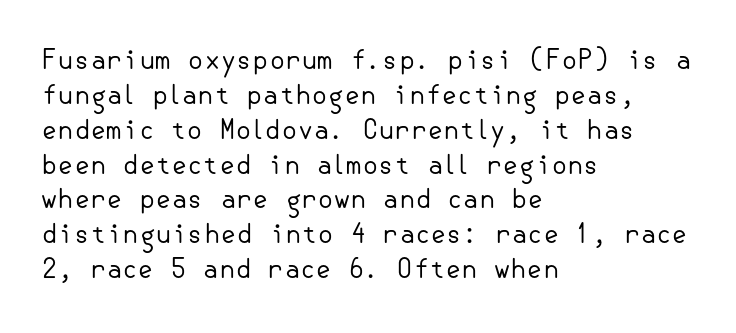
{"italic": "no", "bold": "no", "underline": "no", "align": "left", "line_spacing": "normal", "line_spacing_ratio": 1.34, "letter_spacing": "normal", "letter_spacing_em": 0.0, "glyph_px": 26}
